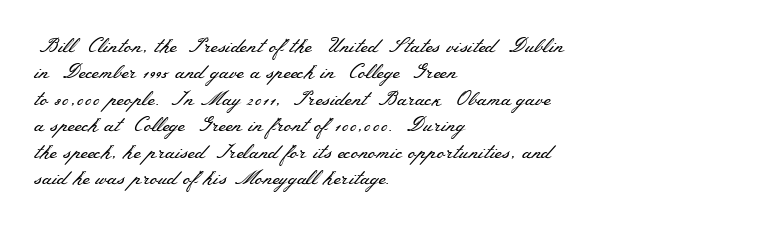
Q: Is the text bold? A: No.
Q: Is the text italic (slanted)? A: Yes.
Q: Is the text underlined? A: No.
Q: How is the paragraph aligned? A: Left-aligned.
Q: Is the spacing between letters normal or unusually wide? A: Normal.
Q: Is the spacing between lines tight, normal or loose? A: Normal.
